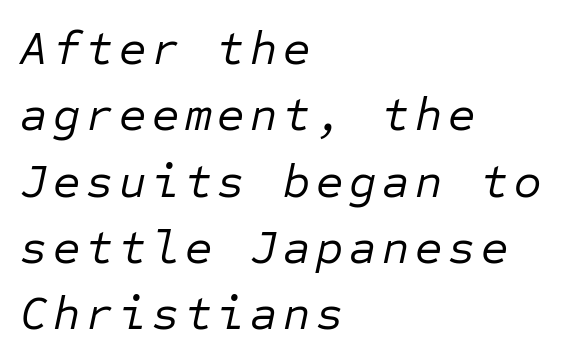
The image shows 47 px regular-weight type, italic (leaning right), monospaced; set left-aligned, normal line spacing (1.41x), not underlined; low stroke contrast and a medium x-height.
